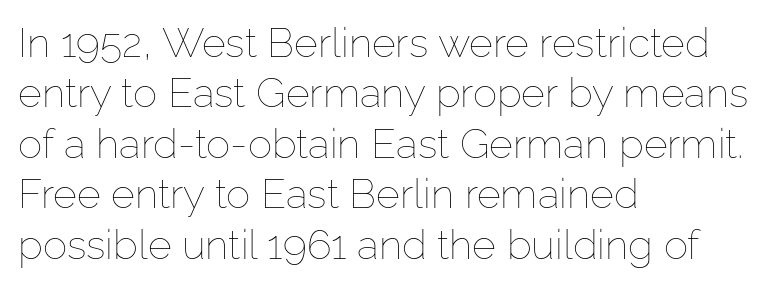
The typesetting does not lean heavy: it is not bold. The compositor pushed each line to the left boundary. These lines are rendered in a variable-pitch font. Is there any slant? The stems are plumb. The space directly below the letters is spotless. The letters sit at their default tracking, neither squeezed nor spread.
